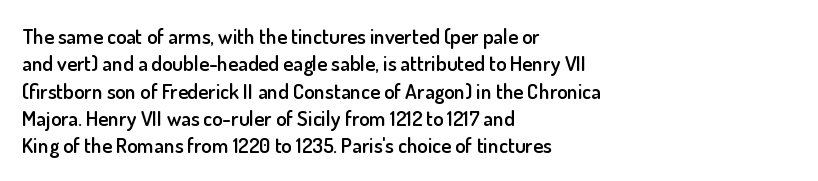
{"italic": "no", "bold": "semi", "underline": "no", "align": "left", "line_spacing": "normal", "line_spacing_ratio": 1.3, "letter_spacing": "normal", "letter_spacing_em": 0.0, "glyph_px": 21}
